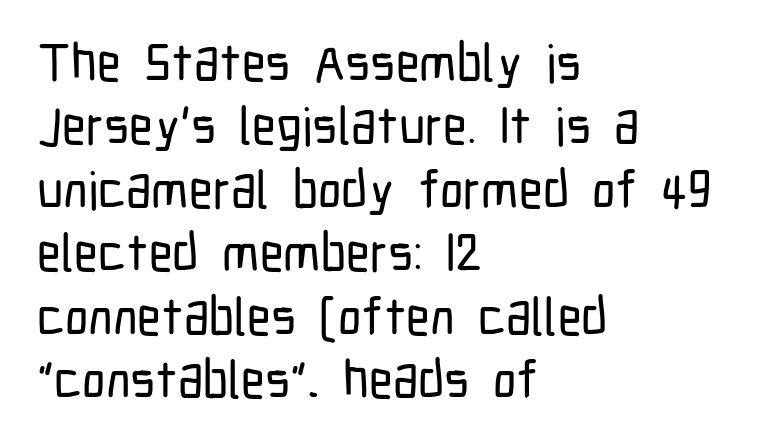
Q: Is the text italic (slanted)? A: No, it is upright.
Q: Is the typeface a serif or a sans-serif typeface? A: Sans-serif.
Q: Is the text underlined? A: No.
Q: How is the paragraph aligned? A: Left-aligned.
Q: Is the spacing between letters normal or unusually wide? A: Normal.
Q: Width (condensed, normal, or wide)? A: Condensed.
Q: Stroke contrast? A: Low.
Q: x-height? A: Medium.
Q: Monospaced? A: No.
